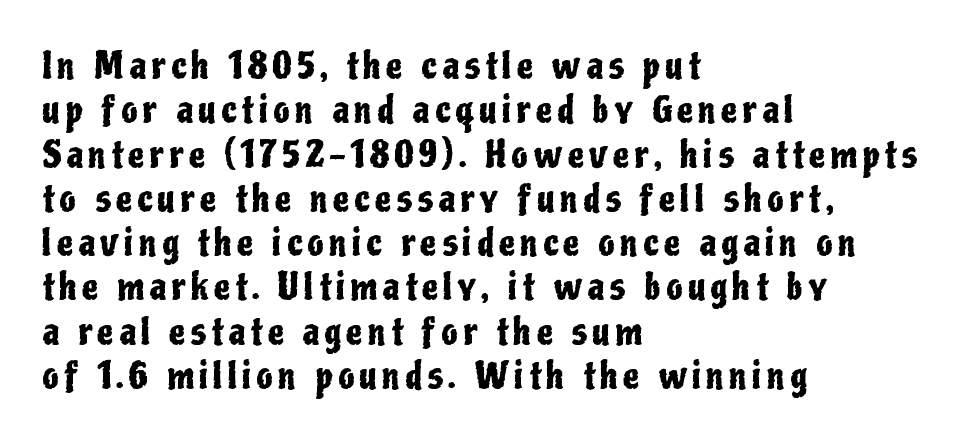
{"serif": "no", "italic": "no", "width": "condensed", "stroke_contrast": "low", "x_height": "medium", "monospaced": "no", "underline": "no", "align": "left", "line_spacing_ratio": 1.23, "glyph_px": 36}
